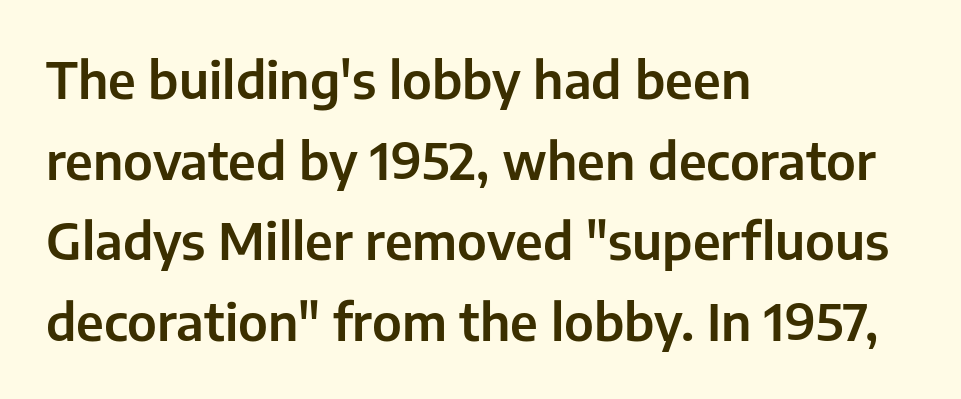
{"serif": "no", "italic": "no", "width": "normal", "stroke_contrast": "low", "x_height": "medium", "monospaced": "no", "underline": "no", "align": "left", "line_spacing": "normal", "line_spacing_ratio": 1.58, "letter_spacing": "normal", "letter_spacing_em": 0.0, "glyph_px": 51}
